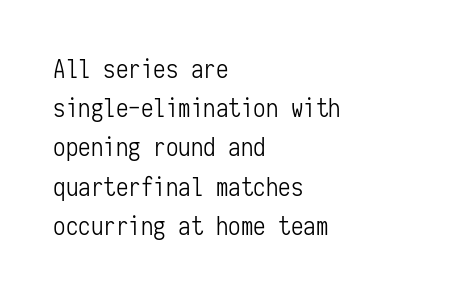
{"italic": "no", "bold": "no", "underline": "no", "align": "left", "line_spacing": "normal", "line_spacing_ratio": 1.57, "letter_spacing": "normal", "letter_spacing_em": 0.0, "glyph_px": 25}
